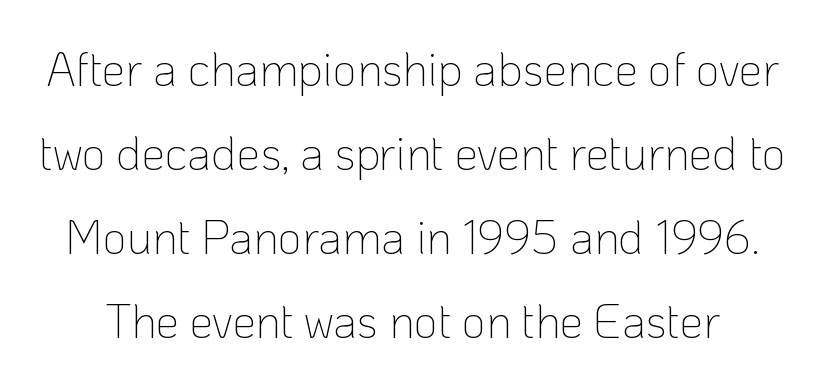
Q: Is the text bold? A: No.
Q: Is the text italic (slanted)? A: No, it is upright.
Q: Is the typeface a serif or a sans-serif typeface? A: Sans-serif.
Q: Is the text underlined? A: No.
Q: Is the spacing between letters normal or unusually wide? A: Normal.
Q: Width (condensed, normal, or wide)? A: Normal.
Q: Stroke contrast? A: Low.
Q: x-height? A: Medium.
Q: Monospaced? A: No.
